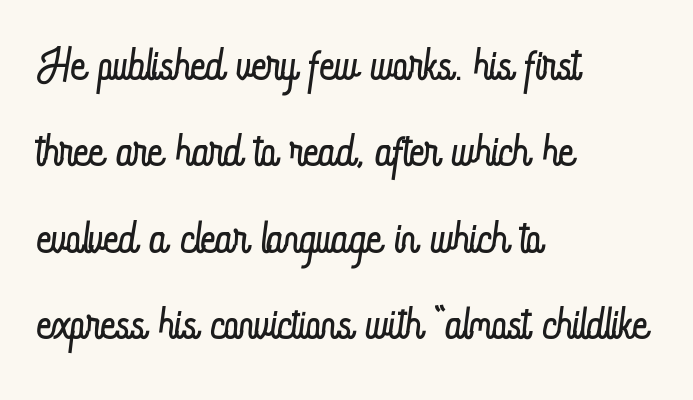
The image shows 65 px light, condensed type; set left-aligned, normal line spacing (1.33x), normal letter spacing, not underlined; low stroke contrast and a small x-height.
